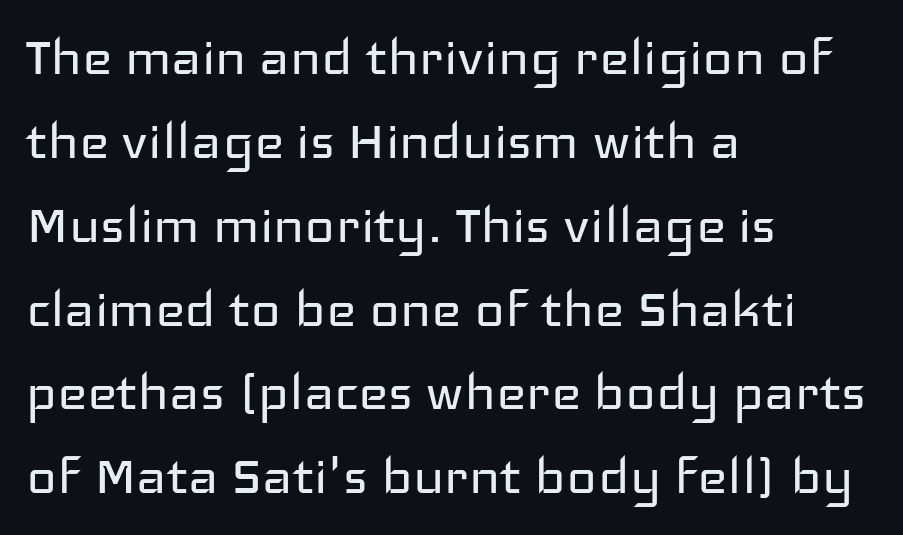
{"serif": "no", "italic": "no", "bold": "no", "weight": "regular", "width": "wide", "stroke_contrast": "low", "x_height": "medium", "monospaced": "no", "underline": "no", "align": "left", "line_spacing": "normal", "line_spacing_ratio": 1.31, "letter_spacing": "normal", "letter_spacing_em": 0.0, "glyph_px": 64}
